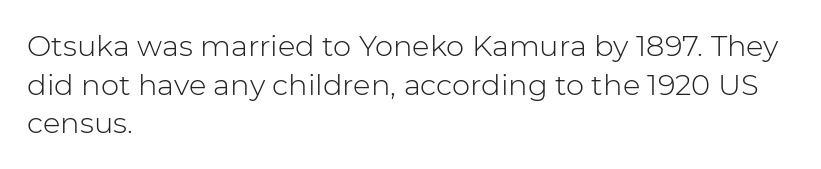
{"serif": "no", "italic": "no", "bold": "no", "weight": "light", "width": "normal", "stroke_contrast": "low", "x_height": "medium", "monospaced": "no", "underline": "no", "align": "left", "line_spacing": "normal", "line_spacing_ratio": 1.33, "letter_spacing": "normal", "letter_spacing_em": 0.0, "glyph_px": 29}
